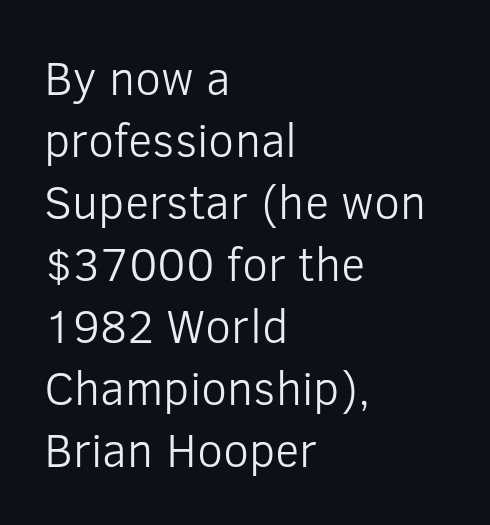
{"serif": "no", "italic": "no", "bold": "no", "weight": "light", "width": "normal", "stroke_contrast": "low", "x_height": "medium", "monospaced": "no", "underline": "no", "align": "left", "line_spacing": "normal", "line_spacing_ratio": 1.32, "letter_spacing": "normal", "letter_spacing_em": 0.0, "glyph_px": 47}
